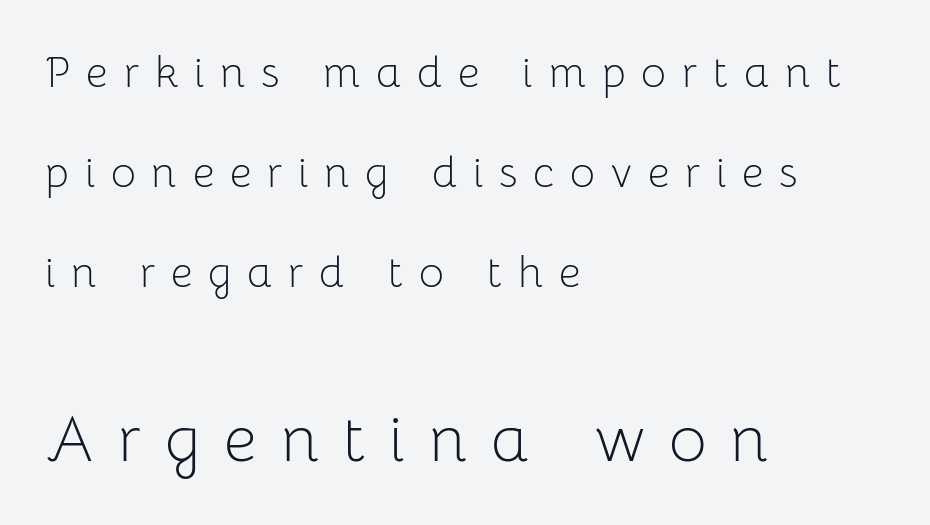
Line beginnings align vertically; line endings do not. A light-to-regular cut is what we see here. Short note: letters widely spaced. You can tell it's not italic because the verticals are truly vertical. Is there much room between lines? Yes — plenty of vertical air separates them.
